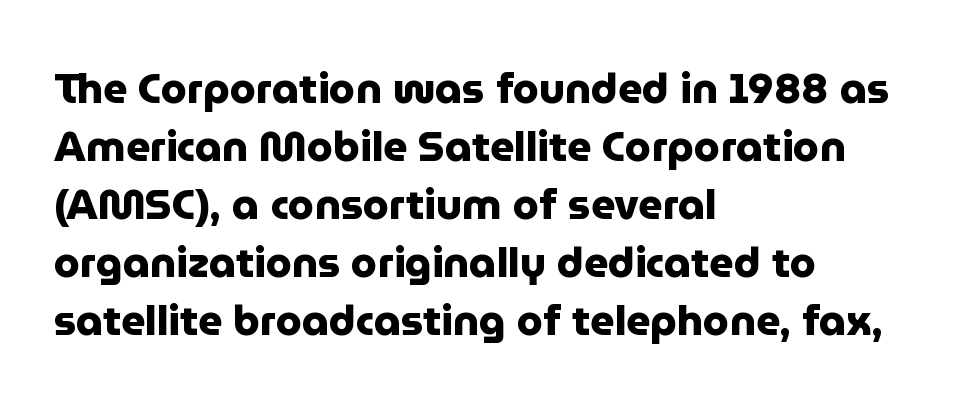
The letters advance in unequal steps, a hallmark of proportional type. Emphasis by weight is at full strength: bold. Characters remain perfectly vertical along every line. Line beginnings align vertically; line endings do not.
